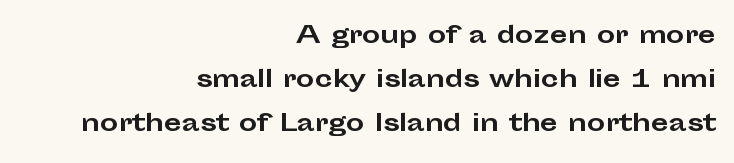
{"italic": "no", "bold": "yes", "underline": "no", "align": "right", "line_spacing": "loose", "line_spacing_ratio": 1.91, "letter_spacing": "normal", "letter_spacing_em": 0.0, "glyph_px": 23}
